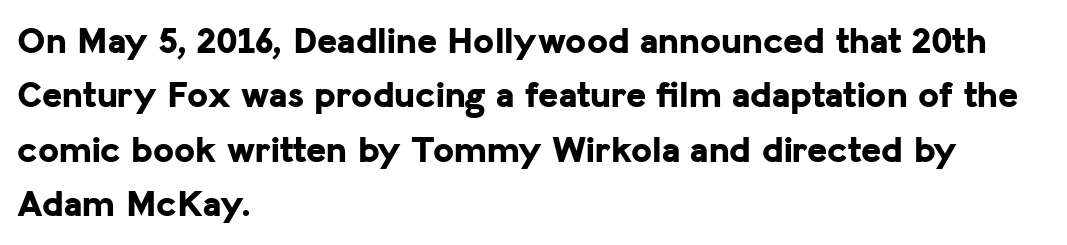
The image shows 38 px bold sans-serif type, upright; set left-aligned, normal line spacing (1.43x), normal letter spacing, not underlined; low stroke contrast and a medium x-height.
